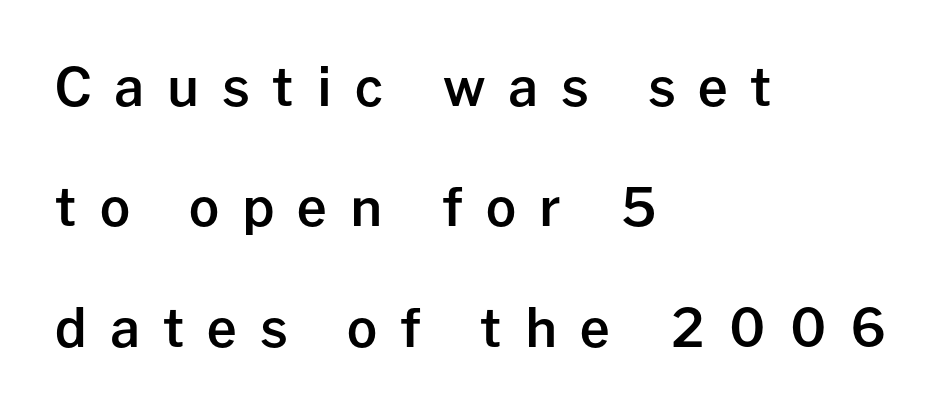
This block would shrink considerably if given ordinary leading; it's expanded now. Do the characters align in a grid? No, the font is proportional. The text block is weighted toward the left margin, trailing off unevenly rightward. Does the lettering tilt? It doesn't — this is upright.
